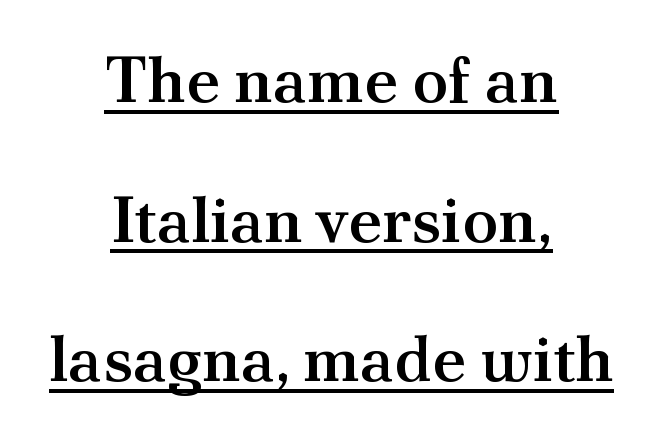
{"serif": "yes", "italic": "no", "bold": "semi", "weight": "semibold", "width": "normal", "stroke_contrast": "medium", "x_height": "small", "monospaced": "no", "underline": "yes", "align": "center", "line_spacing": "loose", "line_spacing_ratio": 2.15, "letter_spacing": "normal", "letter_spacing_em": 0.0, "glyph_px": 65}
